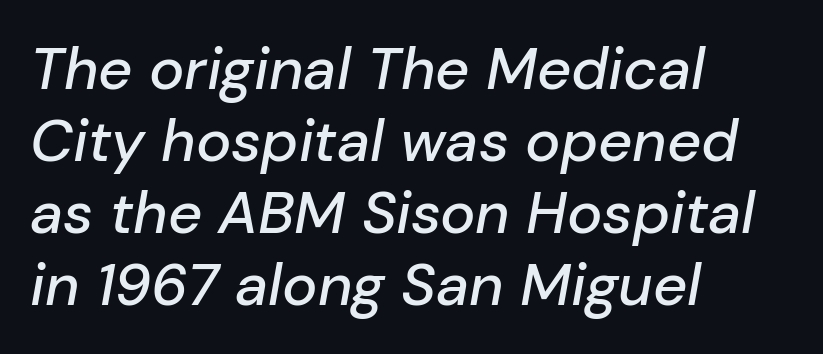
The image shows 59 px text type, italic (leaning right); set left-aligned, line spacing 1.22x, normal letter spacing, not underlined; low stroke contrast and a medium x-height.
